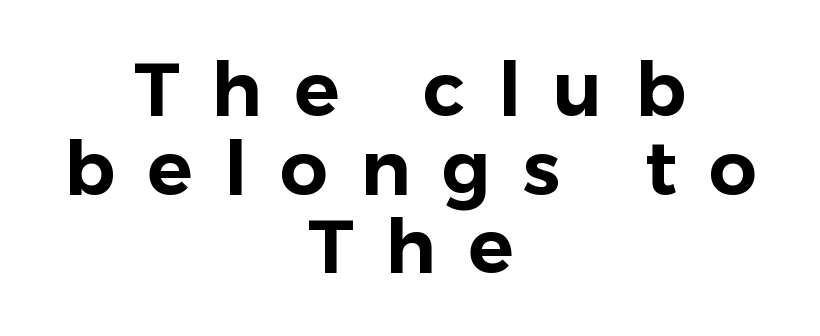
{"serif": "no", "italic": "no", "width": "normal", "stroke_contrast": "low", "x_height": "medium", "monospaced": "no", "underline": "no", "align": "center", "line_spacing": "tight", "line_spacing_ratio": 1.05, "letter_spacing": "wide", "letter_spacing_em": 0.43, "glyph_px": 75}
